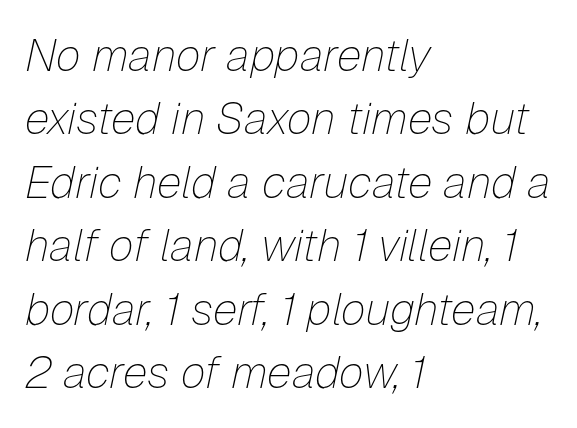
The image shows 45 px thin type, italic (leaning right); set left-aligned, normal line spacing (1.41x), normal letter spacing, not underlined; low stroke contrast and a medium x-height.
